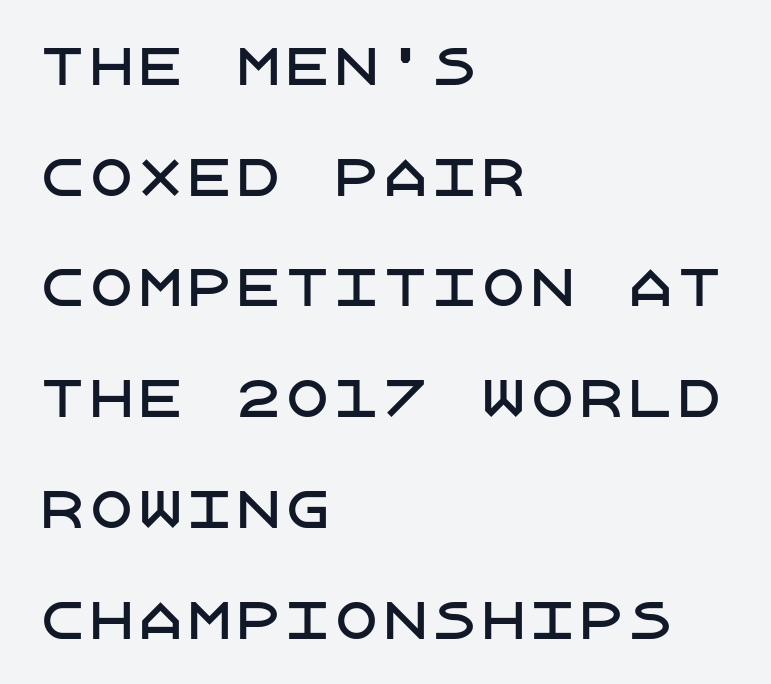
Q: Is the text italic (slanted)? A: No, it is upright.
Q: Is the typeface a serif or a sans-serif typeface? A: Sans-serif.
Q: Is the text underlined? A: No.
Q: How is the paragraph aligned? A: Left-aligned.
Q: Is the spacing between letters normal or unusually wide? A: Normal.
Q: Is the spacing between lines tight, normal or loose? A: Loose.
Q: Width (condensed, normal, or wide)? A: Normal.
Q: Stroke contrast? A: Low.
Q: x-height? A: Large.
